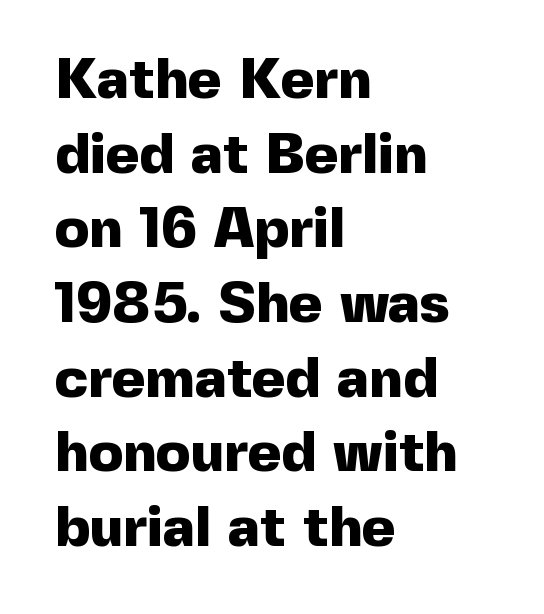
Q: Is the text bold? A: Yes.
Q: Is the text italic (slanted)? A: No, it is upright.
Q: Is the typeface a serif or a sans-serif typeface? A: Sans-serif.
Q: Is the text underlined? A: No.
Q: How is the paragraph aligned? A: Left-aligned.
Q: Is the spacing between letters normal or unusually wide? A: Normal.
Q: Is the spacing between lines tight, normal or loose? A: Normal.
Q: Width (condensed, normal, or wide)? A: Normal.
Q: x-height? A: Medium.
Q: Monospaced? A: No.
